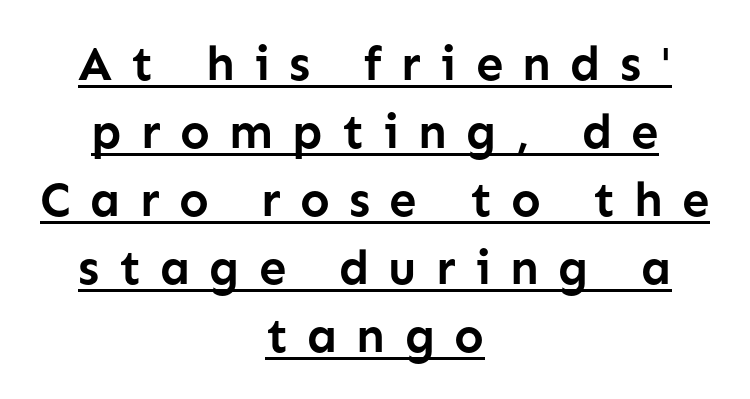
{"serif": "no", "italic": "no", "bold": "yes", "weight": "semibold", "width": "normal", "stroke_contrast": "low", "x_height": "medium", "monospaced": "no", "underline": "yes", "align": "center", "line_spacing": "normal", "line_spacing_ratio": 1.39, "letter_spacing": "wide", "letter_spacing_em": 0.39, "glyph_px": 49}
